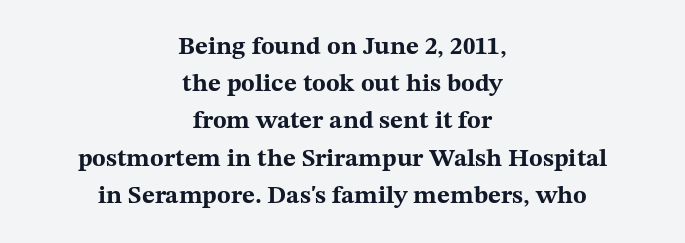
The image shows 25 px bold type, upright; set centered, normal line spacing (1.49x), normal letter spacing, not underlined.
